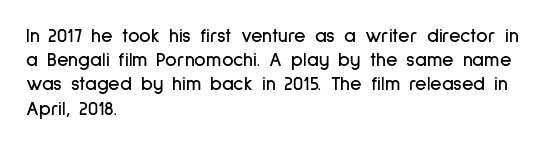
Q: Is the text italic (slanted)? A: No, it is upright.
Q: Is the text underlined? A: No.
Q: How is the paragraph aligned? A: Left-aligned.
Q: Is the spacing between letters normal or unusually wide? A: Normal.
